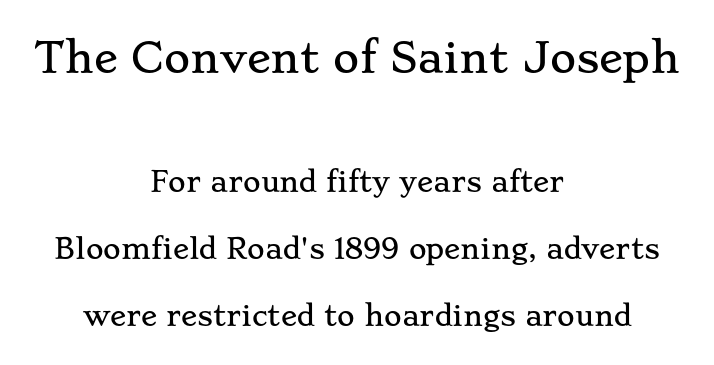
The image shows 40 px wide serif type, upright; set centered, loose line spacing (2.49x), normal letter spacing, not underlined; the first (top) block is 1.48x larger; low stroke contrast and a small x-height.
